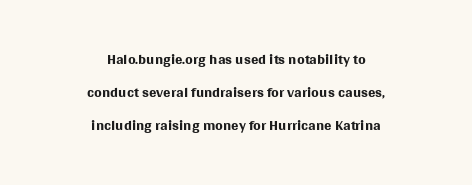
Q: Is the text bold? A: No.
Q: Is the text italic (slanted)? A: No, it is upright.
Q: Is the text underlined? A: No.
Q: How is the paragraph aligned? A: Centered.
Q: Is the spacing between letters normal or unusually wide? A: Normal.
Q: Is the spacing between lines tight, normal or loose? A: Normal.
